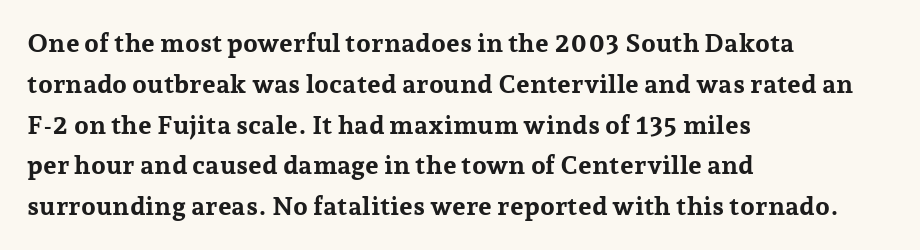
A dark, heavy texture on the line: the type is bold. Characters follow at the spacing the type designer built in. The designer left line spacing at the default. Unmarked baselines from the first word to the last. Posture: vertical.
